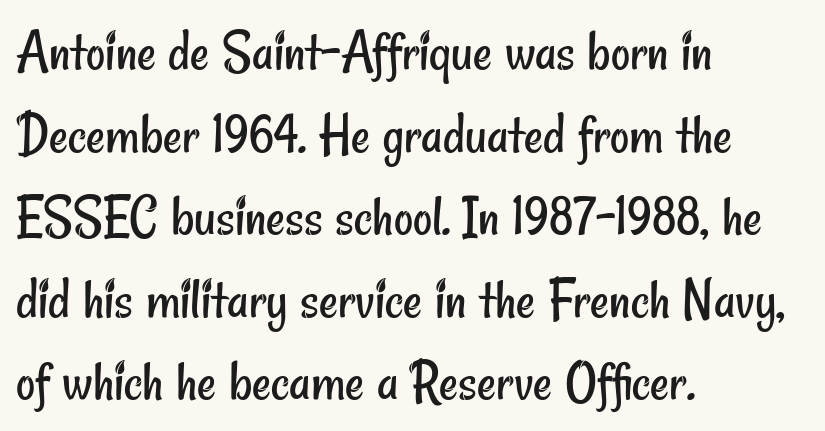
The image shows 59 px regular-weight, condensed sans-serif type; set left-aligned, normal line spacing (1.4x), normal letter spacing, not underlined; low stroke contrast and a small x-height.
